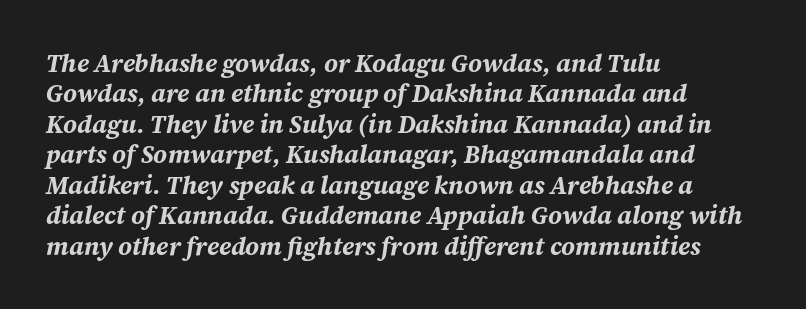
{"italic": "yes", "lean": "right", "slant_degrees": 12, "bold": "yes", "underline": "no", "align": "left", "line_spacing_ratio": 1.22, "letter_spacing": "normal", "letter_spacing_em": 0.0, "glyph_px": 25}
